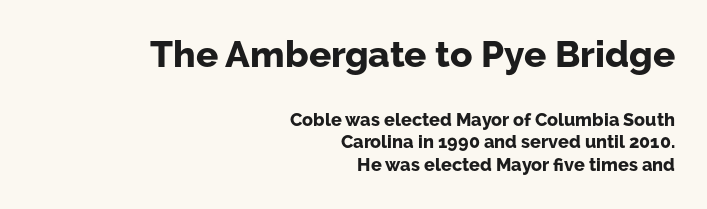
Students, this is bold: see how much ink each stroke carries. The vertical gap from one line to the next is medium. Any mark beneath the type? The region is blank. Top chunk: large. Bottom chunk: small. These lines keep a tight, regular rhythm from letter to letter. The characters display no serif detailing; their extremities are plain.
